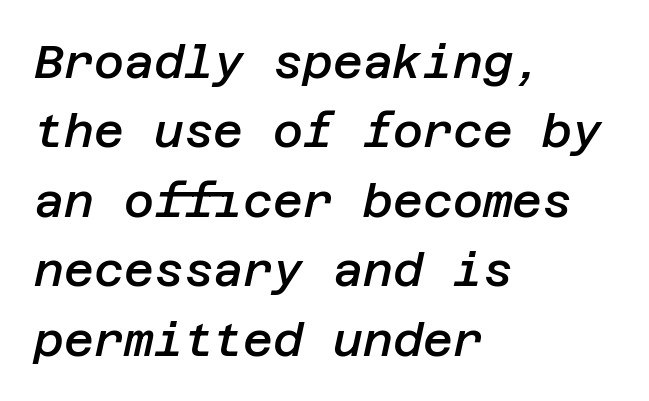
If you drew a ruler down the left edge, every line would touch it. The passage shown leans; its letterforms are oblique. Heft: intermediate — a semibold. The strip under each line holds only bare page. Glyph-to-glyph distance matches everyday printed text. These lines sit exactly where default settings would place them.
